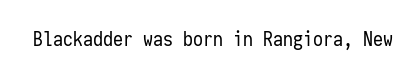
{"italic": "no", "bold": "no", "underline": "no", "letter_spacing": "normal", "letter_spacing_em": 0.0, "glyph_px": 20}
